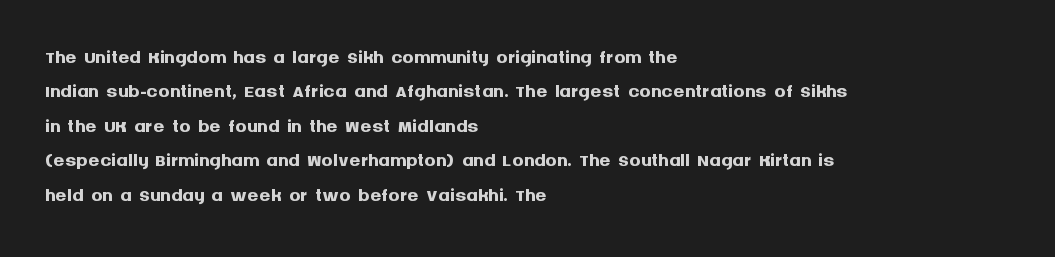
Here the glyphs are tracked normally, forming tight word shapes. Check where the strokes stop: nothing finishes them off — pure sans. What weight is shown? A full bold with thick strokes. The space beneath each line is pristine and unruled.
